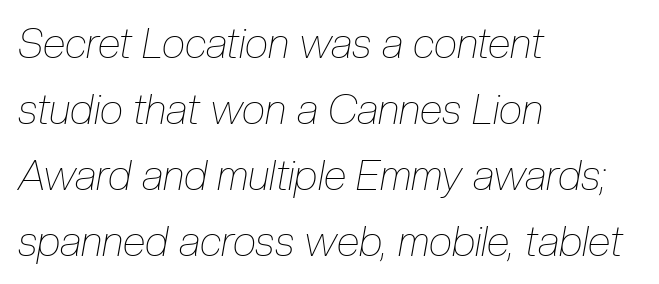
Q: Is the text bold? A: No.
Q: Is the text italic (slanted)? A: Yes, it leans right by about 10 degrees.
Q: Is the text underlined? A: No.
Q: How is the paragraph aligned? A: Left-aligned.
Q: Is the spacing between letters normal or unusually wide? A: Normal.
Q: Is the spacing between lines tight, normal or loose? A: Normal.
Q: Width (condensed, normal, or wide)? A: Condensed.
Q: Stroke contrast? A: Low.
Q: x-height? A: Medium.
Q: Monospaced? A: No.
